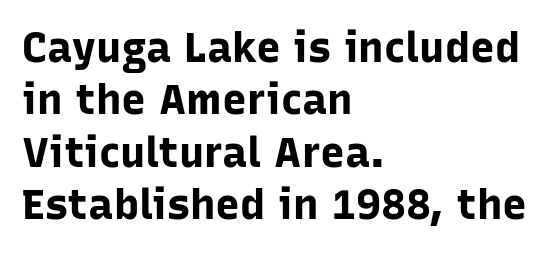
The image shows 42 px bold sans-serif type, upright; set left-aligned, normal line spacing (1.25x), normal letter spacing, not underlined; low stroke contrast and a medium x-height.
